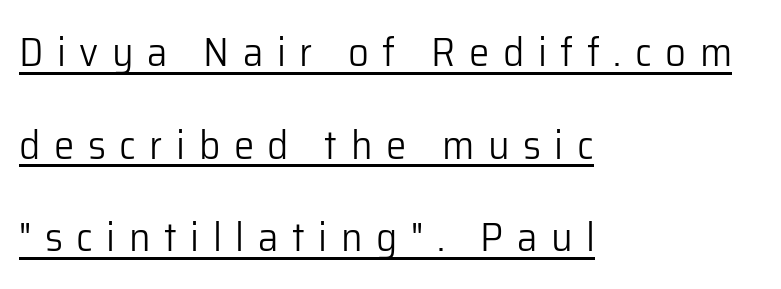
The image shows 41 px light sans-serif type, upright; set left-aligned, loose line spacing (2.26x), unusually wide letter spacing (+0.33 em), underlined; low stroke contrast and a medium x-height.
